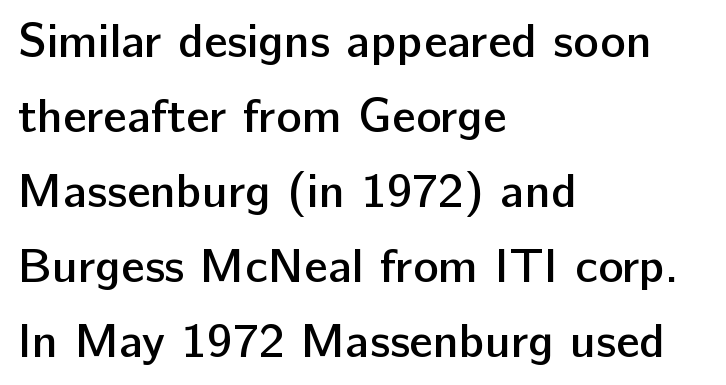
This is the in-between weight designers call semibold or demi. The line texture is even and compact thanks to regular tracking. Underline: absent. Spacing verdict: proportional, widths tailored to each character.
